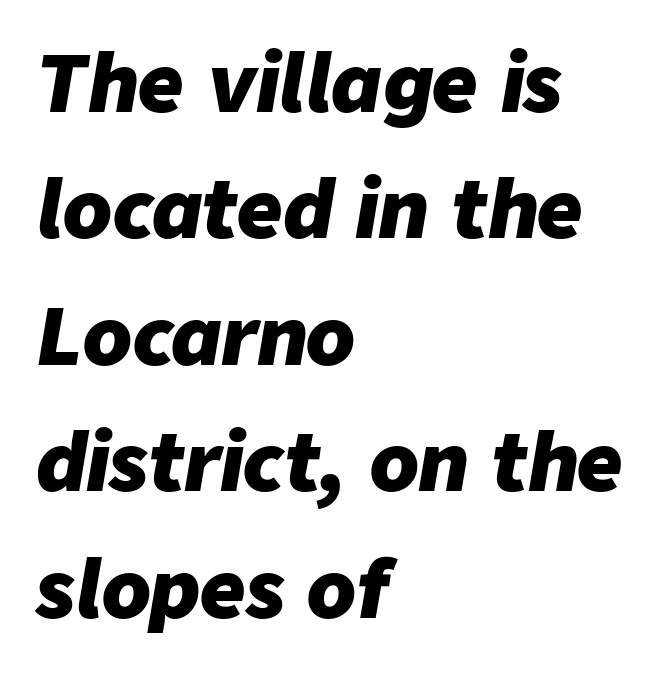
Varying glyph widths throughout — classic text-font behaviour. This is heavy type, rendered in bold. There is no visible air inserted between adjacent glyphs. When letters slant like this, we call the style italic. Horizontal alignment here is leftward, the default for most running prose. Any mark beneath the type? The region is blank.
